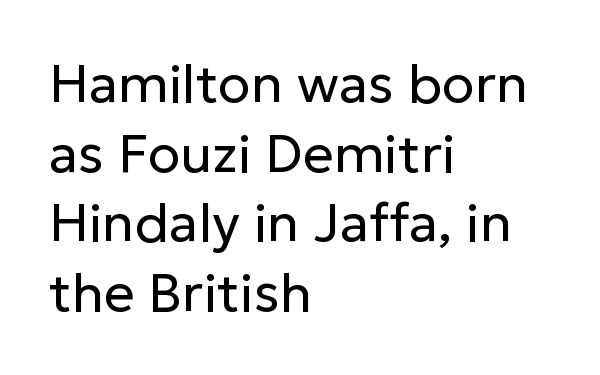
{"serif": "no", "italic": "no", "bold": "no", "weight": "regular", "width": "normal", "stroke_contrast": "low", "x_height": "medium", "monospaced": "no", "underline": "no", "align": "left", "line_spacing": "normal", "line_spacing_ratio": 1.29, "letter_spacing": "normal", "letter_spacing_em": 0.0, "glyph_px": 54}
